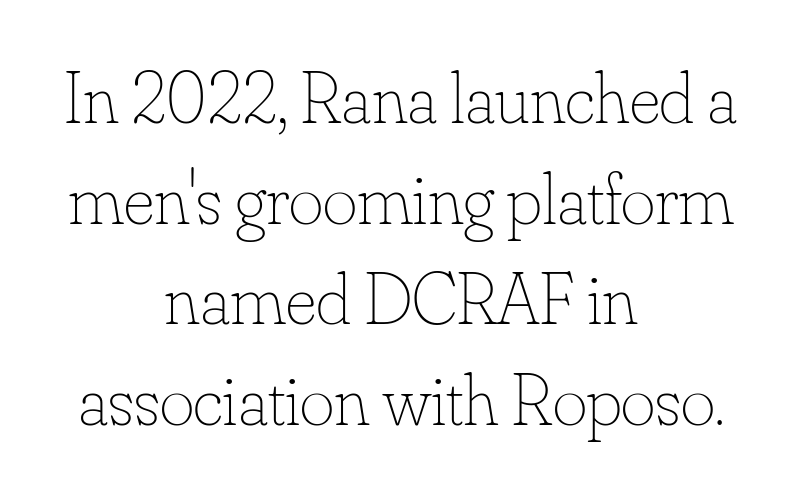
The image shows 74 px thin type, upright; set centered, normal line spacing (1.36x), normal letter spacing, not underlined; low stroke contrast and a small x-height.
